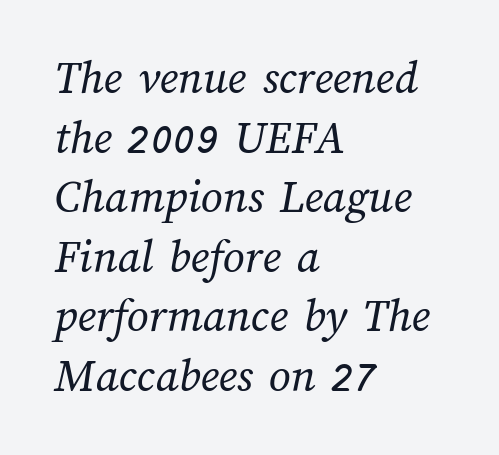
{"bold": "no", "weight": "regular", "width": "normal", "stroke_contrast": "medium", "x_height": "medium", "monospaced": "no", "underline": "no", "align": "left", "line_spacing_ratio": 1.24, "letter_spacing": "normal", "letter_spacing_em": 0.0, "glyph_px": 48}
